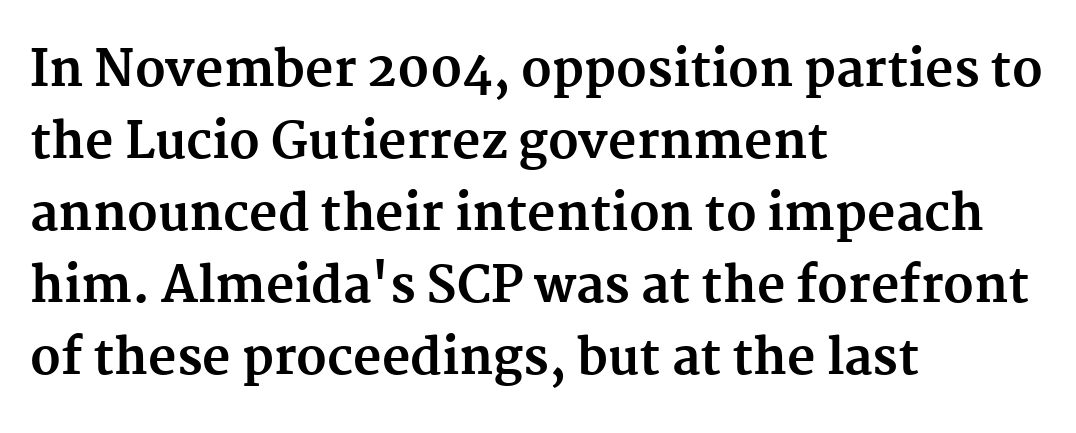
Letters rest on an invisible, unmarked baseline. Small tapered or slab feet sit at the stroke ends, so this counts as serif. Ordinary non-slanted type is in use. These lines keep a tight, regular rhythm from letter to letter. Proportional: the letters do not fall into vertical columns. Heavy, bold letterforms.
